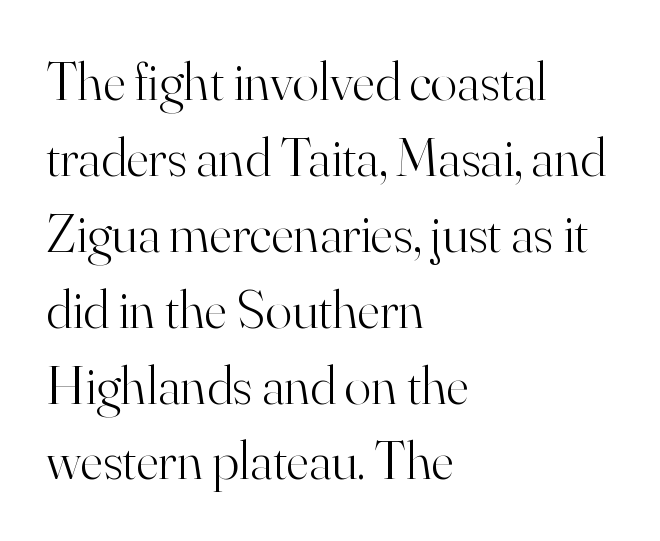
{"serif": "yes", "italic": "no", "bold": "no", "weight": "light", "width": "normal", "stroke_contrast": "high", "x_height": "small", "monospaced": "no", "underline": "no", "align": "left", "line_spacing": "normal", "line_spacing_ratio": 1.38, "letter_spacing": "normal", "letter_spacing_em": 0.0, "glyph_px": 55}
